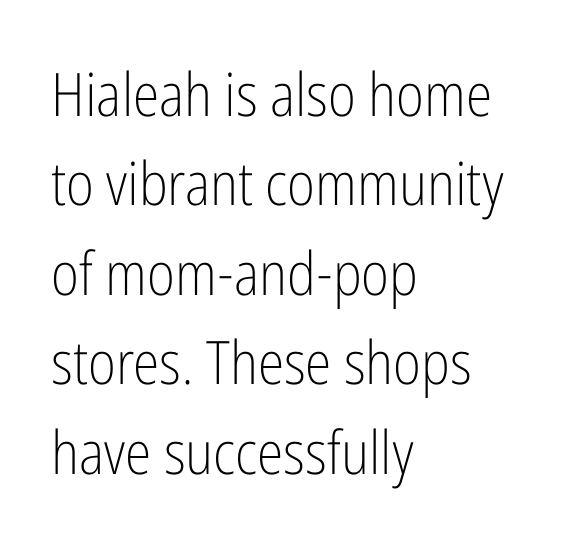
Students, observe: this is what conventionally led text looks like. The zone under the glyphs is completely vacant. The font sits on the lighter half of the weight spectrum, regular included. Proportional: the letters do not fall into vertical columns.
